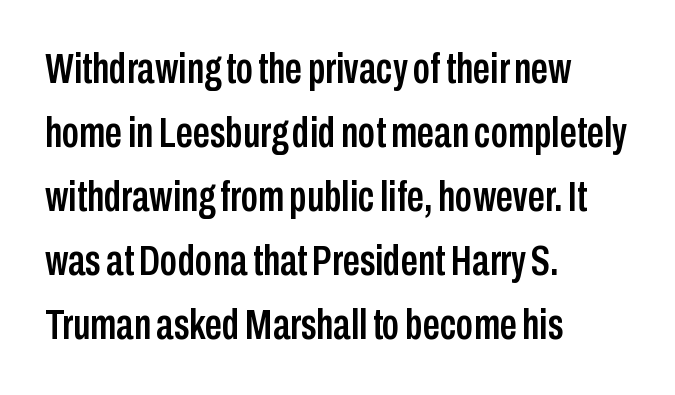
Font category for this specimen: sans-serif. The compositor pushed each line to the left boundary. Unlike italic type, these characters show no tilt at all. Words float on clear page, feet unadorned. These lines keep a tight, regular rhythm from letter to letter. A typesetter would call this proportional, since set widths differ per character.
